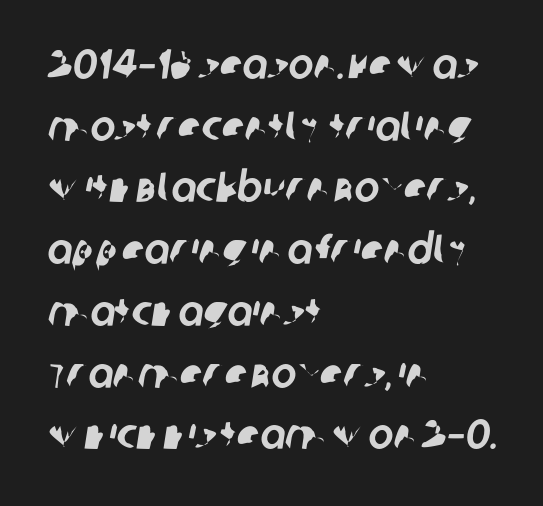
Descenders are the only things crossing below the line. The passage shown stacks its lines at a standard gap. Spacing between characters is what you'd get straight out of the box. You could not count columns in this text — the font is proportionally spaced. Typeset ragged right — the left edge is the straight one. Serifs: no, the terminals of the letterforms are clean.
